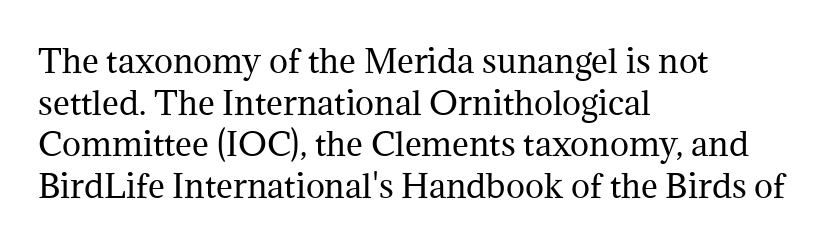
The image shows 32 px regular-weight serif type, upright; set left-aligned, normal line spacing (1.3x), normal letter spacing, not underlined; medium stroke contrast and a medium x-height.
